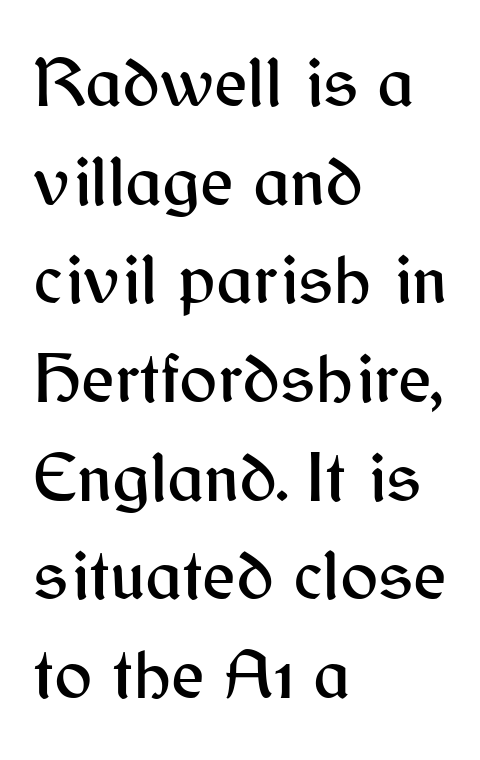
Type without underlining. Short and long lines alike share a common starting point at left. The face used here is a sans, in the tradition of grotesques and geometrics. Each new line begins a customary step beneath the previous one.
